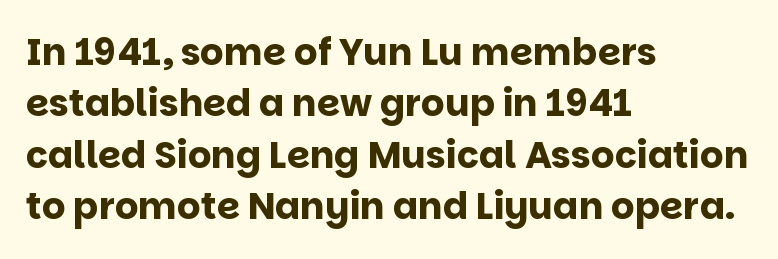
The image shows 37 px bold sans-serif type, upright; set left-aligned, normal line spacing (1.39x), normal letter spacing, not underlined; low stroke contrast and a large x-height.
